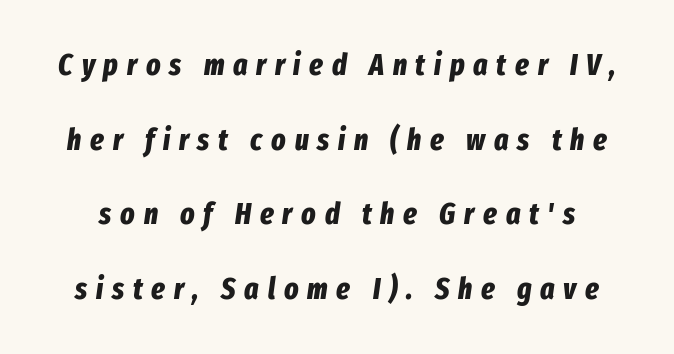
Q: Is the text bold? A: Yes.
Q: Is the text italic (slanted)? A: Yes, it leans right by about 8 degrees.
Q: Is the text underlined? A: No.
Q: Is the spacing between letters normal or unusually wide? A: Unusually wide.
Q: Is the spacing between lines tight, normal or loose? A: Loose.
Q: Width (condensed, normal, or wide)? A: Condensed.
Q: Stroke contrast? A: Low.
Q: x-height? A: Medium.
Q: Monospaced? A: No.
